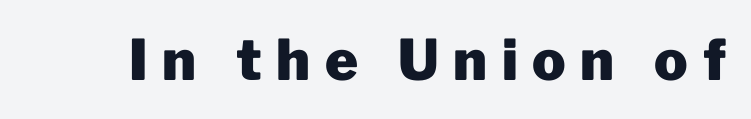
The image shows 56 px heavy sans-serif type, upright; set unusually wide letter spacing (+0.26 em), not underlined; low stroke contrast and a medium x-height.
